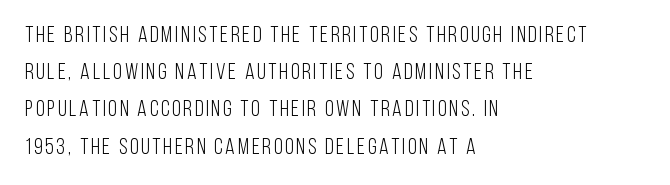
Descenders are the only things crossing below the line. Rendered with straight, roman letterforms. Evenly set lines give the paragraph a standard silhouette. The weight tops out at a normal text grade.
